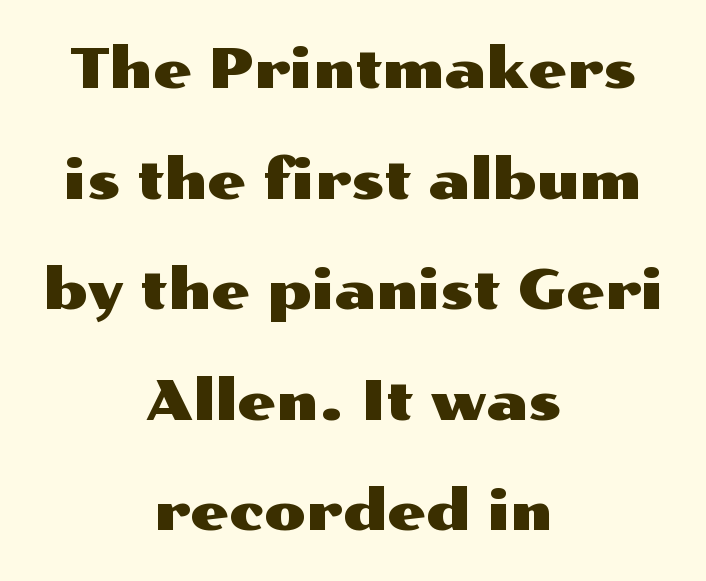
The image shows 55 px wide sans-serif type, upright; set centered, loose line spacing (2.01x), normal letter spacing, not underlined; medium stroke contrast and a medium x-height.
